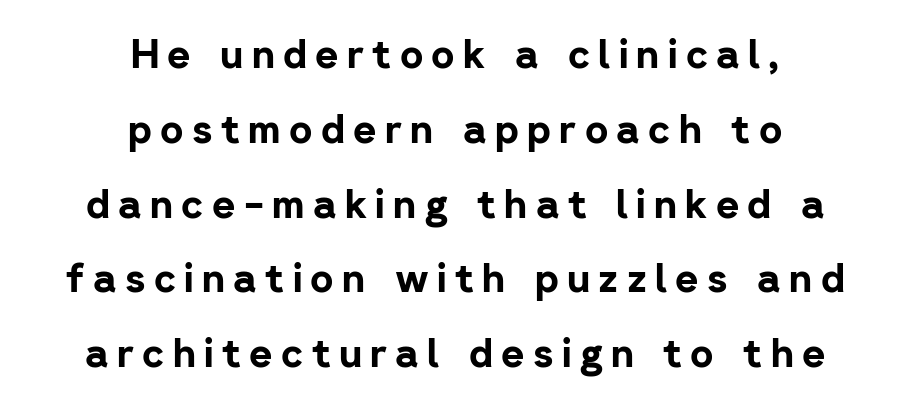
Q: Is the text bold? A: Yes.
Q: Is the text italic (slanted)? A: No, it is upright.
Q: Is the typeface a serif or a sans-serif typeface? A: Sans-serif.
Q: Is the text underlined? A: No.
Q: How is the paragraph aligned? A: Centered.
Q: Is the spacing between letters normal or unusually wide? A: Unusually wide.
Q: Width (condensed, normal, or wide)? A: Normal.
Q: Stroke contrast? A: Low.
Q: x-height? A: Medium.
Q: Monospaced? A: No.
